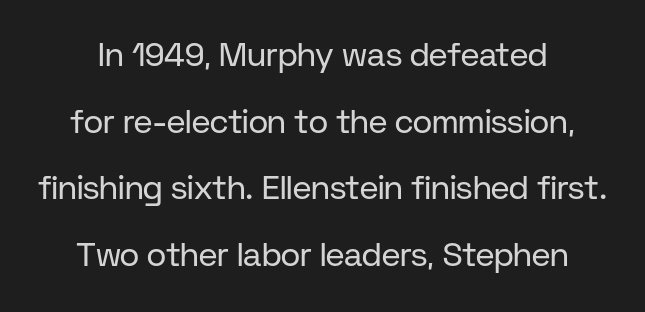
Q: Is the text bold? A: No.
Q: Is the text italic (slanted)? A: No, it is upright.
Q: Is the typeface a serif or a sans-serif typeface? A: Sans-serif.
Q: Is the text underlined? A: No.
Q: Is the spacing between letters normal or unusually wide? A: Normal.
Q: Is the spacing between lines tight, normal or loose? A: Loose.
Q: Width (condensed, normal, or wide)? A: Normal.
Q: Stroke contrast? A: Low.
Q: x-height? A: Medium.
Q: Monospaced? A: No.
